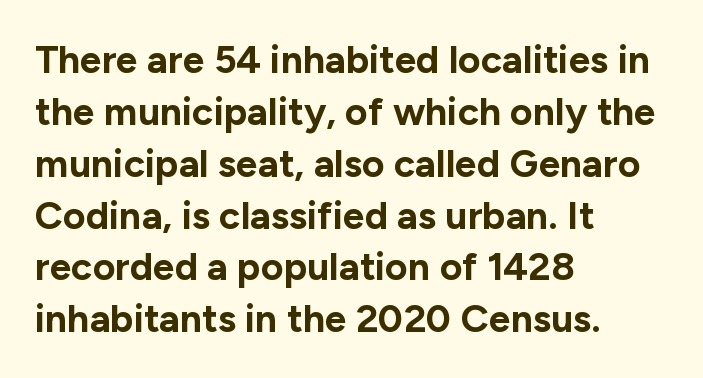
Think of a printed novel: that variable character pitch is what you see here. Nope, not italic — everything's standing straight. The line texture is even and compact thanks to regular tracking. Leading matches the norm, producing a regular column.
